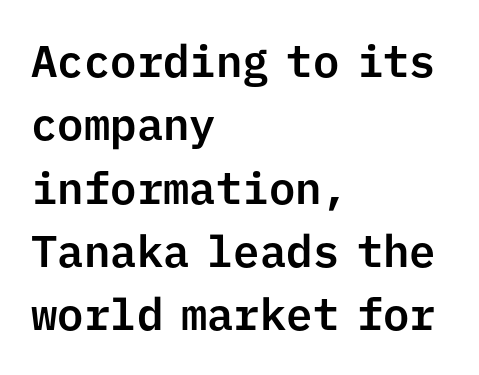
Q: Is the text italic (slanted)? A: No, it is upright.
Q: Is the typeface a serif or a sans-serif typeface? A: Sans-serif.
Q: Is the text underlined? A: No.
Q: How is the paragraph aligned? A: Left-aligned.
Q: Is the spacing between letters normal or unusually wide? A: Normal.
Q: Is the spacing between lines tight, normal or loose? A: Normal.
Q: Width (condensed, normal, or wide)? A: Normal.
Q: Stroke contrast? A: Low.
Q: x-height? A: Medium.
Q: Monospaced? A: Yes.
